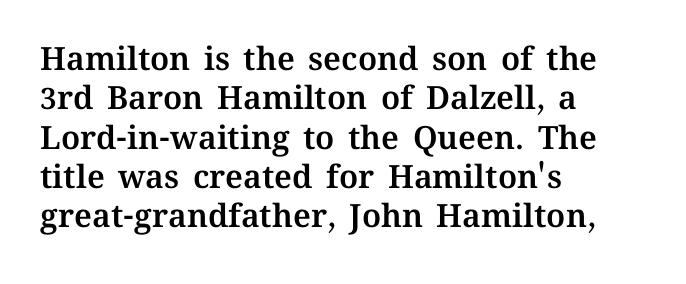
The zone under the glyphs is completely vacant. It's the straight-up-and-down kind of type. Tracking here is standard; glyphs follow each other at the usual distance. Think of a printed novel: that variable character pitch is what you see here. Alignment: flush left.
